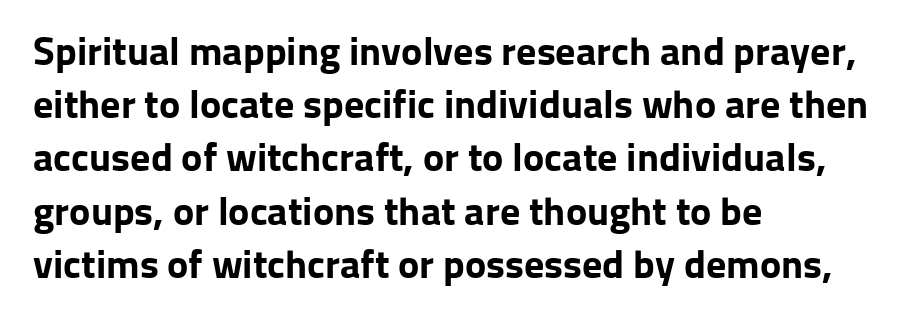
{"serif": "no", "italic": "no", "bold": "yes", "weight": "bold", "width": "normal", "stroke_contrast": "low", "x_height": "medium", "monospaced": "no", "underline": "no", "align": "left", "line_spacing": "normal", "line_spacing_ratio": 1.33, "letter_spacing": "normal", "letter_spacing_em": 0.0, "glyph_px": 40}
